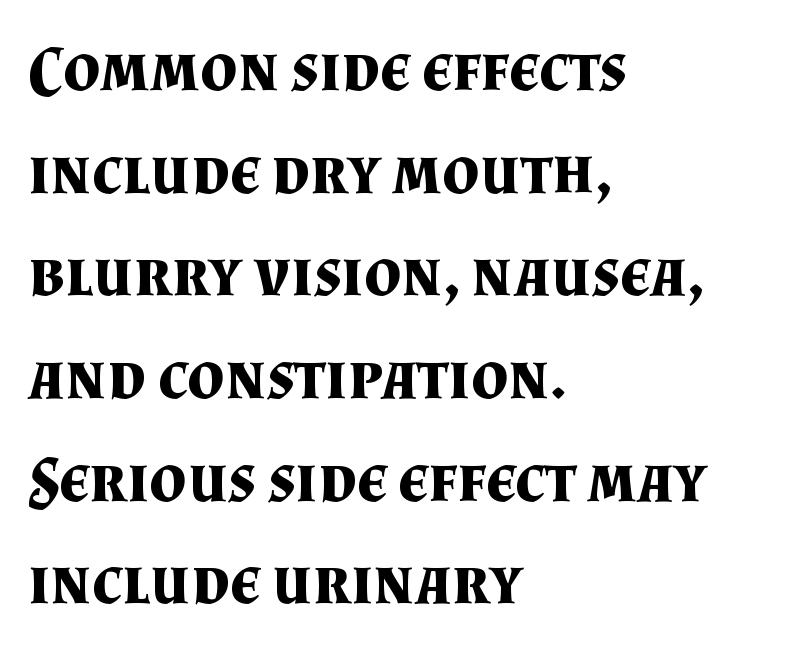
{"serif": "yes", "italic": "no", "bold": "yes", "weight": "bold", "width": "normal", "stroke_contrast": "medium", "x_height": "small", "monospaced": "no", "underline": "no", "align": "left", "line_spacing": "normal", "line_spacing_ratio": 1.58, "letter_spacing": "normal", "letter_spacing_em": 0.0, "glyph_px": 65}
